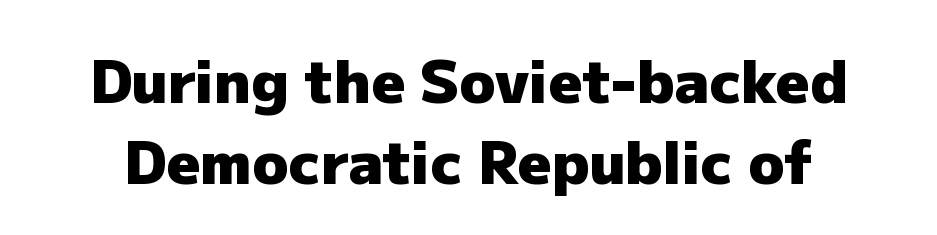
Regarding serifs, this sample does without them. Ordinary non-slanted type is in use. Caption: standard tracking, unaltered. Decoration check: the copy has no underline.
